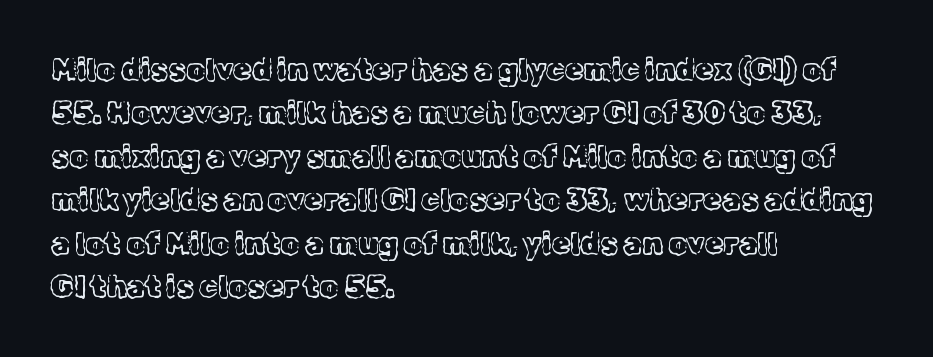
Upright lettering throughout. Whoever set this chose a conventional vertical rhythm. This sample uses a serif face. Heft: none added — not bold.
